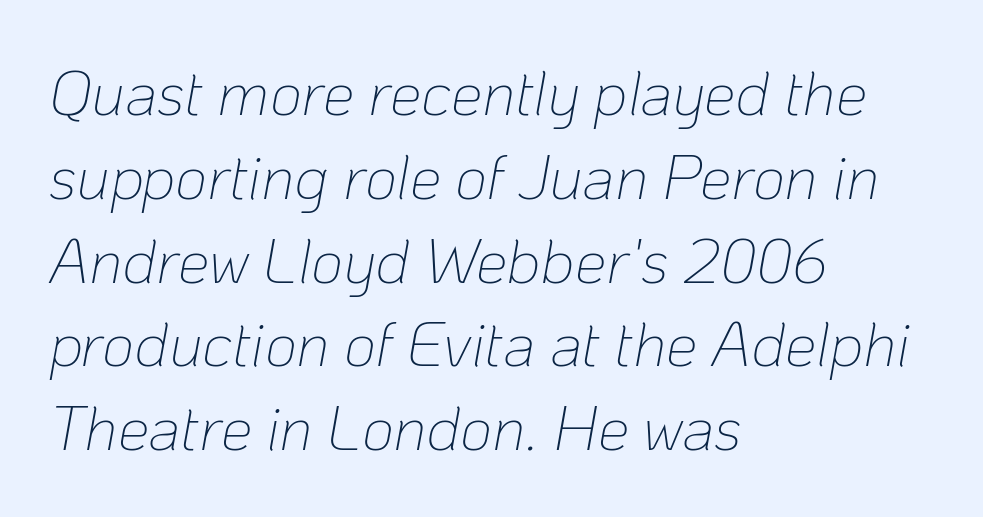
The image shows 63 px thin type, italic (leaning right); set left-aligned, normal line spacing (1.33x), normal letter spacing, not underlined; low stroke contrast and a medium x-height.
